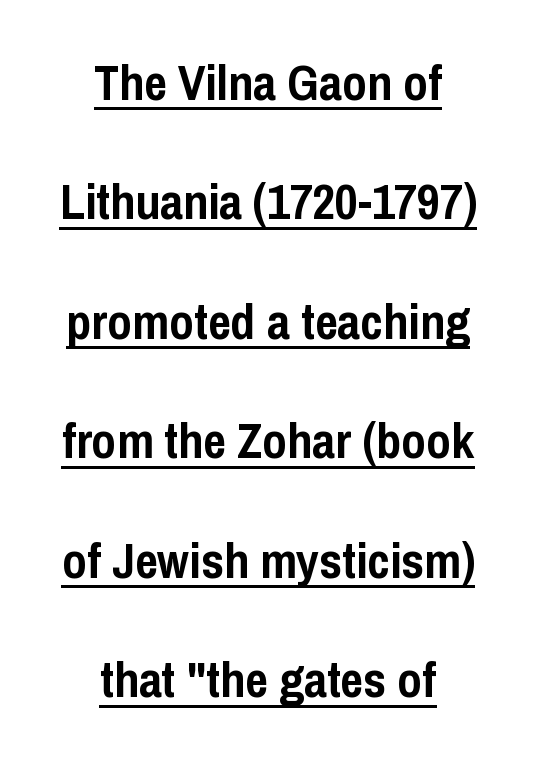
{"serif": "no", "italic": "no", "bold": "yes", "weight": "semibold", "width": "condensed", "stroke_contrast": "low", "x_height": "medium", "monospaced": "no", "underline": "yes", "align": "center", "line_spacing": "loose", "line_spacing_ratio": 2.39, "letter_spacing": "normal", "letter_spacing_em": 0.0, "glyph_px": 50}
